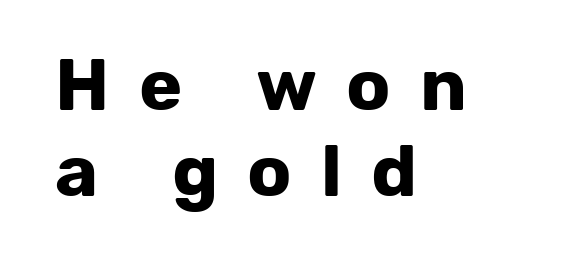
{"serif": "no", "italic": "no", "bold": "yes", "weight": "bold", "width": "normal", "stroke_contrast": "low", "x_height": "medium", "monospaced": "no", "underline": "no", "align": "left", "line_spacing_ratio": 1.18, "letter_spacing": "wide", "letter_spacing_em": 0.4, "glyph_px": 73}
